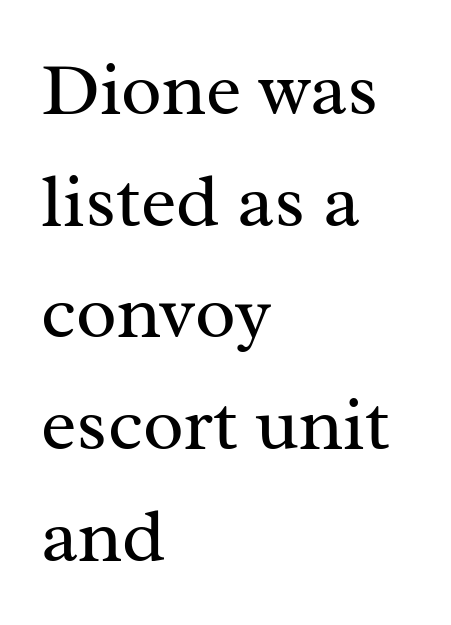
Q: Is the text bold? A: No.
Q: Is the text italic (slanted)? A: No, it is upright.
Q: Is the typeface a serif or a sans-serif typeface? A: Serif.
Q: Is the text underlined? A: No.
Q: How is the paragraph aligned? A: Left-aligned.
Q: Is the spacing between letters normal or unusually wide? A: Normal.
Q: Is the spacing between lines tight, normal or loose? A: Normal.
Q: Width (condensed, normal, or wide)? A: Normal.
Q: Stroke contrast? A: Medium.
Q: x-height? A: Medium.
Q: Monospaced? A: No.
